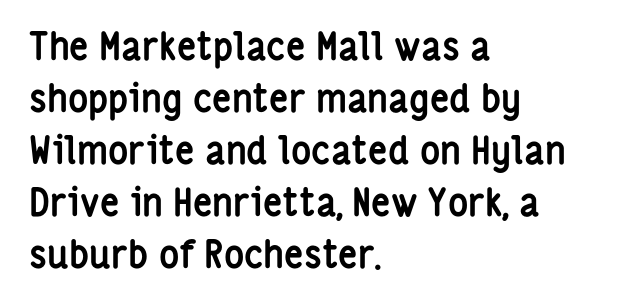
The typography opts for an upright posture over an oblique one. One glance says typical: line gaps are just what's usual. In CSS terms this would be text-align: left. As a designer I'd log this as weight 700, bold.
